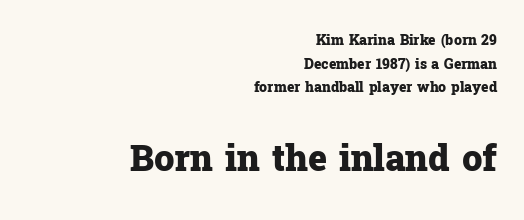
Q: Is the text bold? A: Yes.
Q: Is the text italic (slanted)? A: No, it is upright.
Q: Is the typeface a serif or a sans-serif typeface? A: Serif.
Q: Is the text underlined? A: No.
Q: How is the paragraph aligned? A: Right-aligned.
Q: Is the spacing between letters normal or unusually wide? A: Normal.
Q: Is the spacing between lines tight, normal or loose? A: Normal.
Q: Which block of text is set in a larger size, the first (top) or the second (bottom)? A: The second (bottom) one.
Q: Width (condensed, normal, or wide)? A: Normal.
Q: Stroke contrast? A: Low.
Q: x-height? A: Medium.
Q: Monospaced? A: No.
